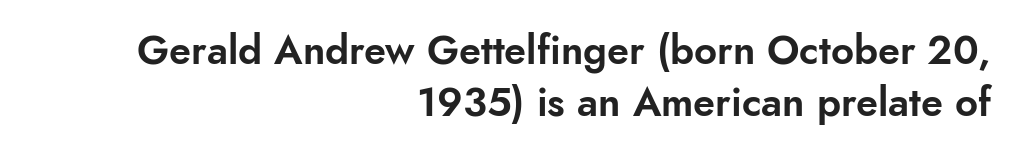
The lines are quadded right. There is no visible air inserted between adjacent glyphs. Leading: standard. Tall strokes in this sample are plumb rather than angled.
